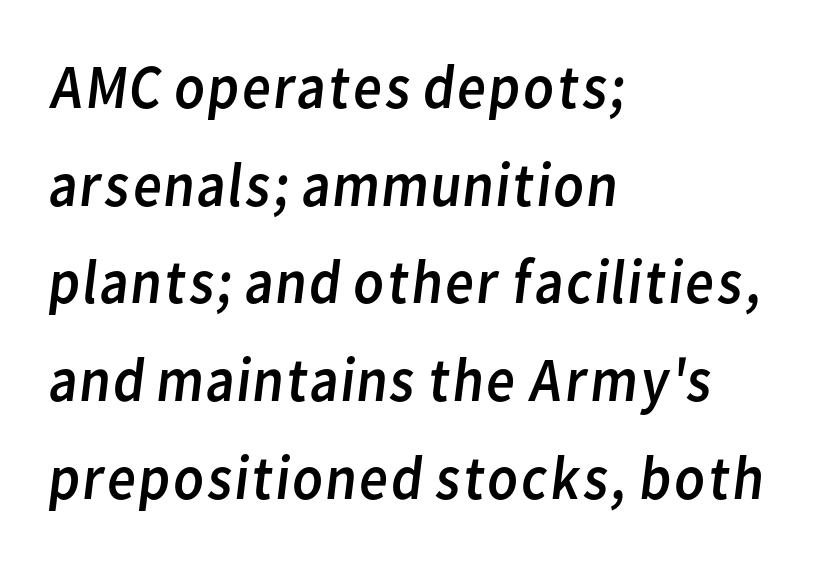
Q: Is the text bold? A: No.
Q: Is the typeface a serif or a sans-serif typeface? A: Sans-serif.
Q: Is the text underlined? A: No.
Q: How is the paragraph aligned? A: Left-aligned.
Q: Is the spacing between letters normal or unusually wide? A: Normal.
Q: Is the spacing between lines tight, normal or loose? A: Normal.
Q: Width (condensed, normal, or wide)? A: Normal.
Q: Stroke contrast? A: Low.
Q: x-height? A: Medium.
Q: Monospaced? A: No.
